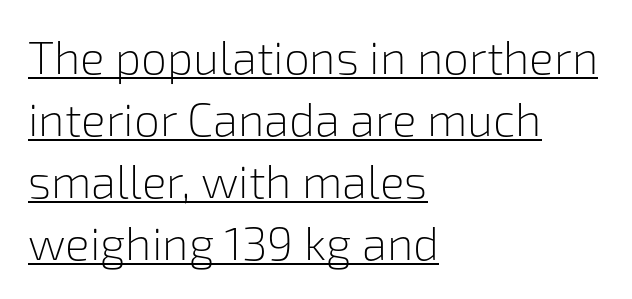
Q: Is the text bold? A: No.
Q: Is the text italic (slanted)? A: No, it is upright.
Q: Is the typeface a serif or a sans-serif typeface? A: Sans-serif.
Q: Is the text underlined? A: Yes.
Q: How is the paragraph aligned? A: Left-aligned.
Q: Is the spacing between letters normal or unusually wide? A: Normal.
Q: Is the spacing between lines tight, normal or loose? A: Normal.
Q: Width (condensed, normal, or wide)? A: Normal.
Q: Stroke contrast? A: Low.
Q: x-height? A: Medium.
Q: Monospaced? A: No.
